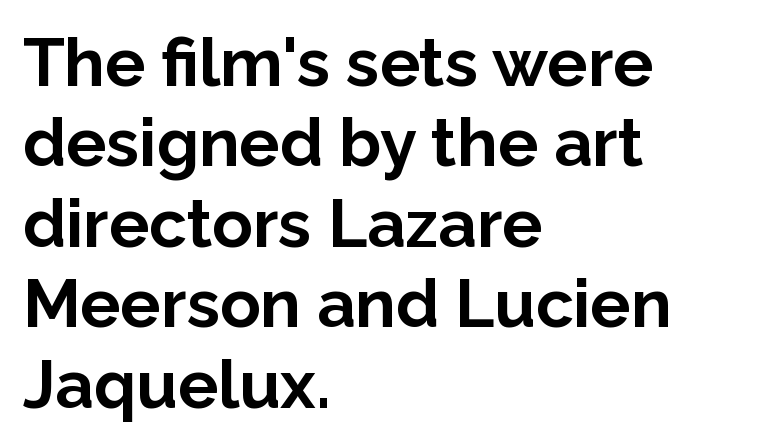
The image shows 67 px bold sans-serif type, upright; set left-aligned, line spacing 1.2x, normal letter spacing, not underlined; low stroke contrast and a medium x-height.
